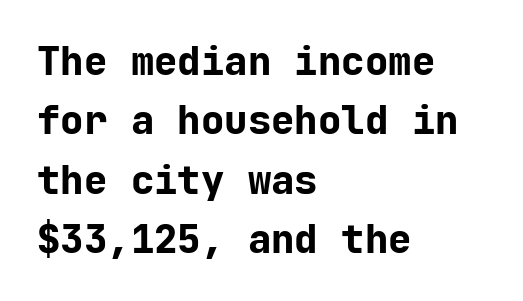
Q: Is the text bold? A: Yes.
Q: Is the text italic (slanted)? A: No, it is upright.
Q: Is the typeface a serif or a sans-serif typeface? A: Sans-serif.
Q: Is the text underlined? A: No.
Q: How is the paragraph aligned? A: Left-aligned.
Q: Is the spacing between letters normal or unusually wide? A: Normal.
Q: Is the spacing between lines tight, normal or loose? A: Normal.
Q: Width (condensed, normal, or wide)? A: Normal.
Q: Stroke contrast? A: Low.
Q: x-height? A: Medium.
Q: Monospaced? A: Yes.
